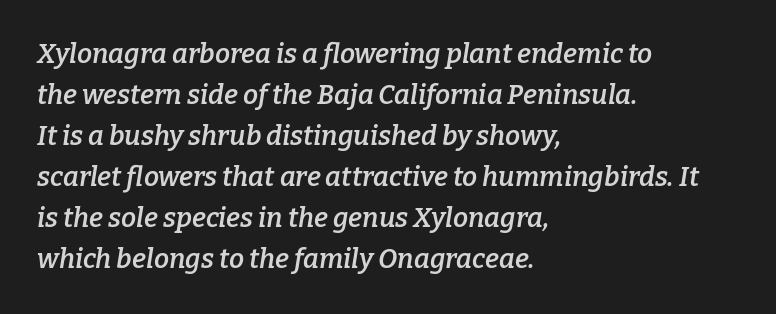
Is the type bold? Partly — it's a semibold, heavier than regular but not fully bold. Characters are canted at an angle relative to the baseline's perpendicular. Glance below the letters and you will spot only blank space. Characters follow at the spacing the type designer built in. Layout note: lines flush left.
